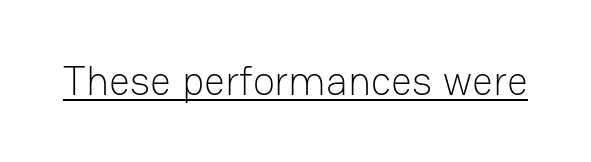
The image shows 41 px light sans-serif type, upright; set normal letter spacing, underlined; low stroke contrast and a medium x-height.
